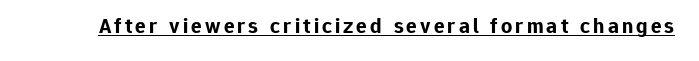
{"italic": "no", "bold": "yes", "underline": "yes", "glyph_px": 22}
